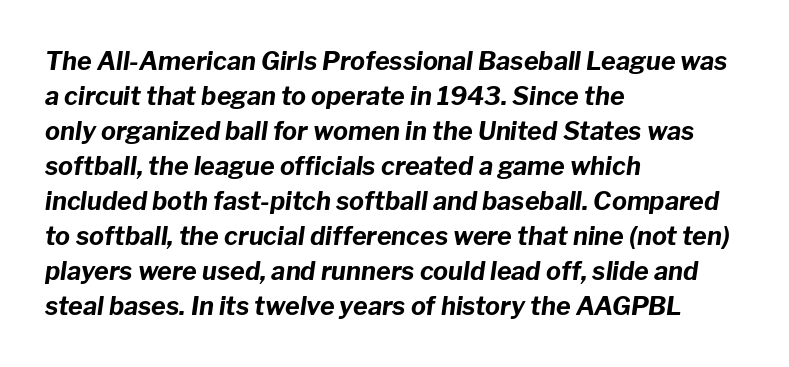
{"italic": "yes", "lean": "right", "slant_degrees": 8, "bold": "yes", "underline": "no", "align": "left", "line_spacing": "normal", "line_spacing_ratio": 1.4, "letter_spacing": "normal", "letter_spacing_em": 0.0, "glyph_px": 25}
